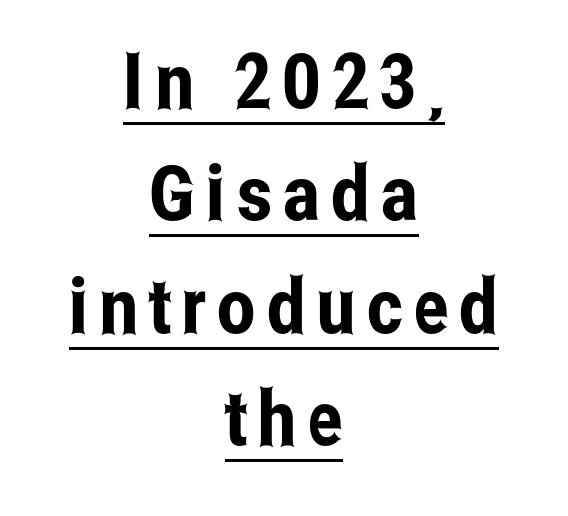
{"serif": "no", "italic": "no", "width": "condensed", "stroke_contrast": "low", "x_height": "medium", "monospaced": "no", "underline": "yes", "align": "center", "line_spacing": "normal", "line_spacing_ratio": 1.46, "glyph_px": 77}
